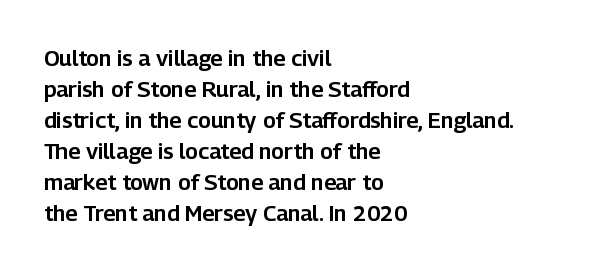
The image shows 22 px text type, upright; set left-aligned, normal line spacing (1.41x), normal letter spacing, not underlined.
